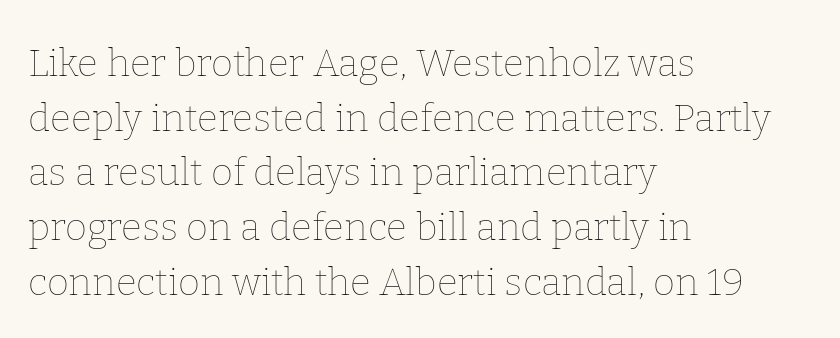
{"italic": "no", "bold": "no", "weight": "thin", "width": "normal", "stroke_contrast": "low", "x_height": "medium", "monospaced": "no", "underline": "no", "align": "left", "line_spacing": "normal", "line_spacing_ratio": 1.44, "letter_spacing": "normal", "letter_spacing_em": 0.0, "glyph_px": 38}
